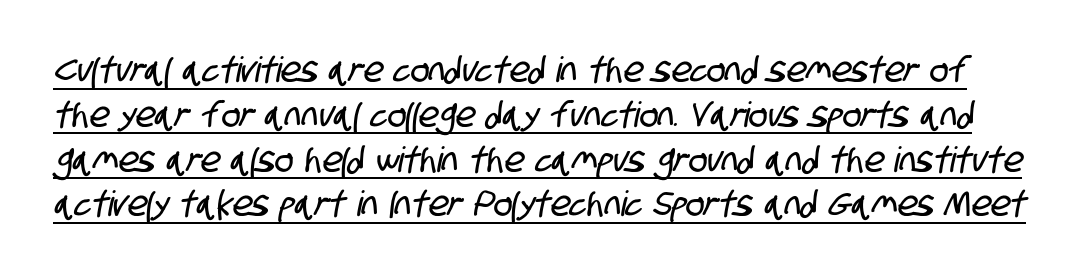
The passage shown stacks its lines at a standard gap. Nobody touched the tracking dial on this one. Is this a fixed-width face? No — the glyphs have proportional, varying widths. The glyphs in this specimen are sans serif. Like a heading marked for emphasis, these lines bear an underscore.
